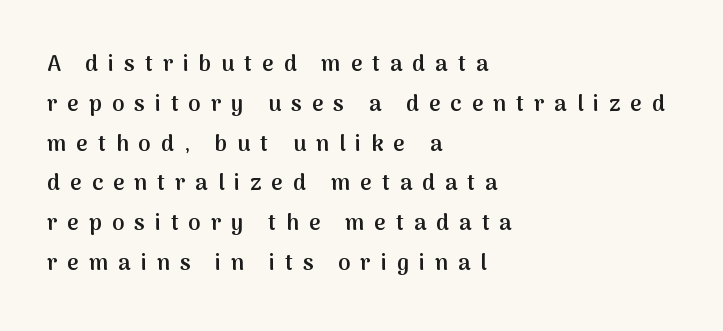
Every row of glyphs begins at an identical x-position on the left. A semibold gives these letters moderate extra thickness, short of bold. This rendering widens character spacing well past its baseline value. The glyphs are unaccompanied by any horizontal stroke below them.
